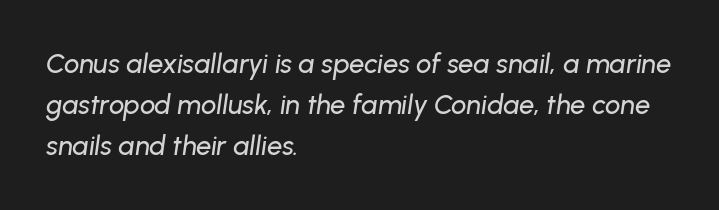
Check under the words: just untouched page. The letterforms sit shoulder to shoulder at normal distance. Successive baselines arrive at the customary interval. Caption: multi-line text, flush left, ragged right.
